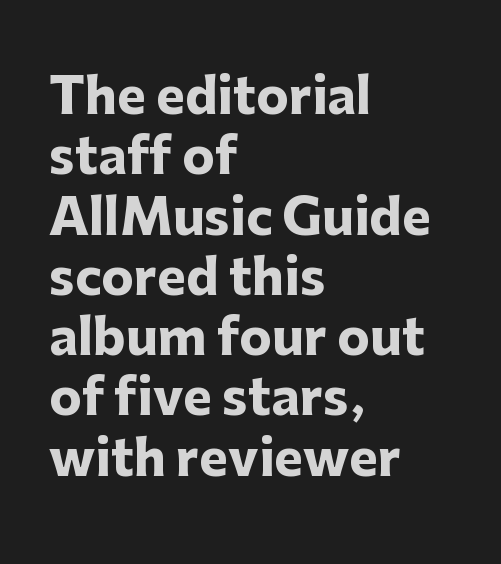
The image shows 49 px heavy sans-serif type, upright; set left-aligned, line spacing 1.23x, normal letter spacing, not underlined; low stroke contrast and a medium x-height.
